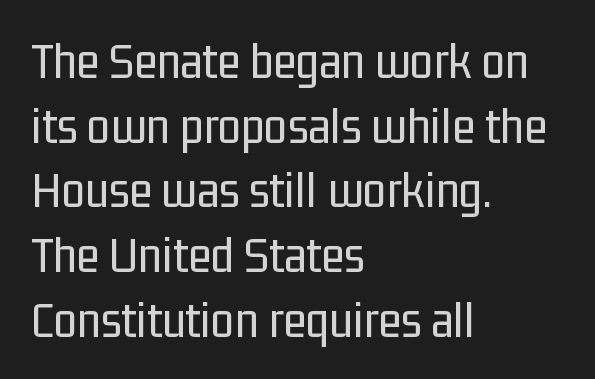
Q: Is the text bold? A: No.
Q: Is the text italic (slanted)? A: No, it is upright.
Q: Is the typeface a serif or a sans-serif typeface? A: Sans-serif.
Q: Is the text underlined? A: No.
Q: How is the paragraph aligned? A: Left-aligned.
Q: Is the spacing between letters normal or unusually wide? A: Normal.
Q: Width (condensed, normal, or wide)? A: Condensed.
Q: Stroke contrast? A: Low.
Q: x-height? A: Medium.
Q: Monospaced? A: No.
